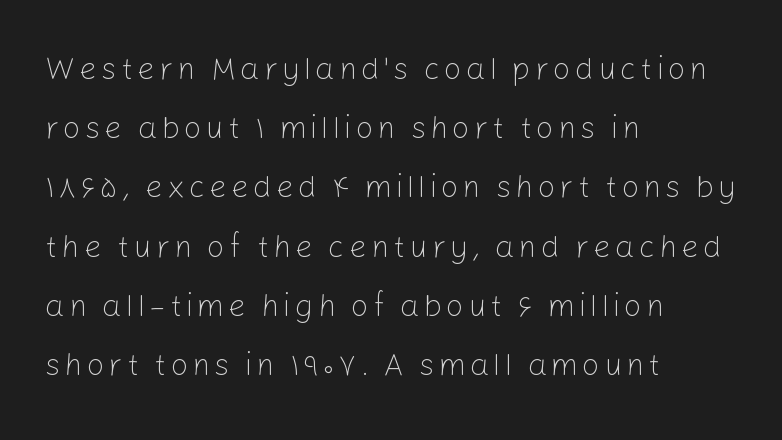
Q: Is the text bold? A: No.
Q: Is the text italic (slanted)? A: No, it is upright.
Q: Is the typeface a serif or a sans-serif typeface? A: Sans-serif.
Q: Is the text underlined? A: No.
Q: How is the paragraph aligned? A: Left-aligned.
Q: Is the spacing between lines tight, normal or loose? A: Loose.
Q: Width (condensed, normal, or wide)? A: Normal.
Q: Stroke contrast? A: Low.
Q: x-height? A: Medium.
Q: Monospaced? A: No.
